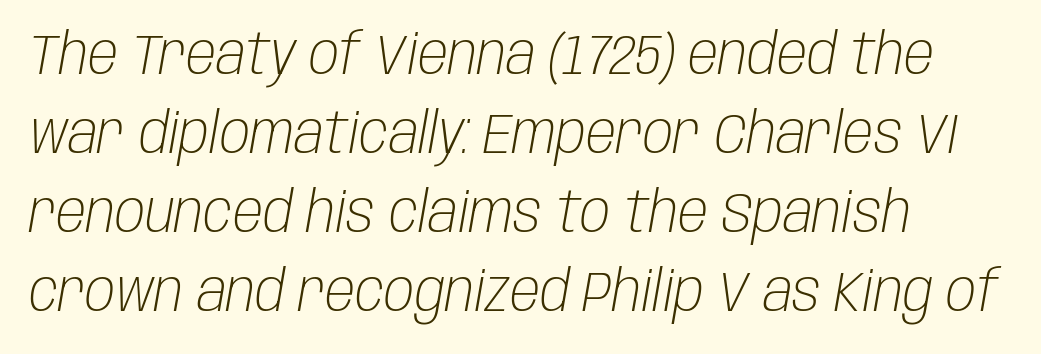
Q: Is the text bold? A: No.
Q: Is the text italic (slanted)? A: Yes, it leans right by about 10 degrees.
Q: Is the text underlined? A: No.
Q: How is the paragraph aligned? A: Left-aligned.
Q: Is the spacing between letters normal or unusually wide? A: Normal.
Q: Is the spacing between lines tight, normal or loose? A: Normal.
Q: Width (condensed, normal, or wide)? A: Condensed.
Q: Stroke contrast? A: Low.
Q: x-height? A: Large.
Q: Monospaced? A: No.
